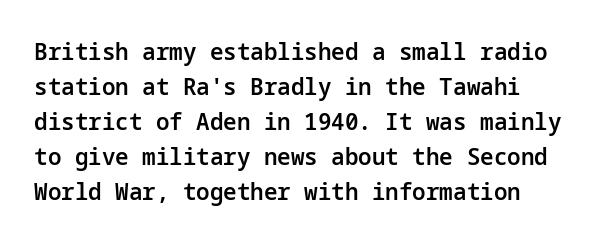
Leading matches the norm, producing a regular column. This sample uses an upright cut, with every glyph sitting square on the baseline. A fair bit of extra ink — the face is semibold, not bold. Does the copy run flush right? No — it runs flush left. This rendering features lettering with no underline. Between one letter and the next there's only the usual sliver of space.
